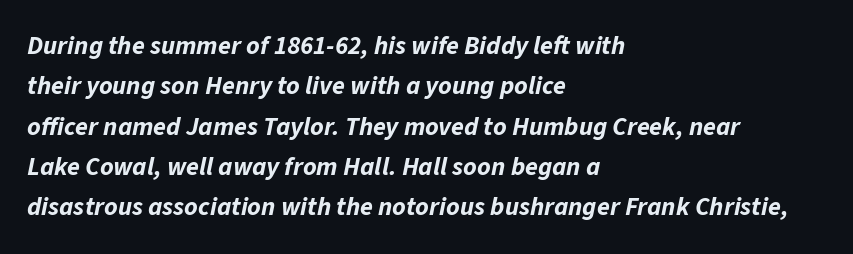
{"italic": "yes", "lean": "right", "slant_degrees": 11, "bold": "yes", "underline": "no", "align": "left", "line_spacing": "normal", "line_spacing_ratio": 1.55, "letter_spacing": "normal", "letter_spacing_em": 0.0, "glyph_px": 26}
